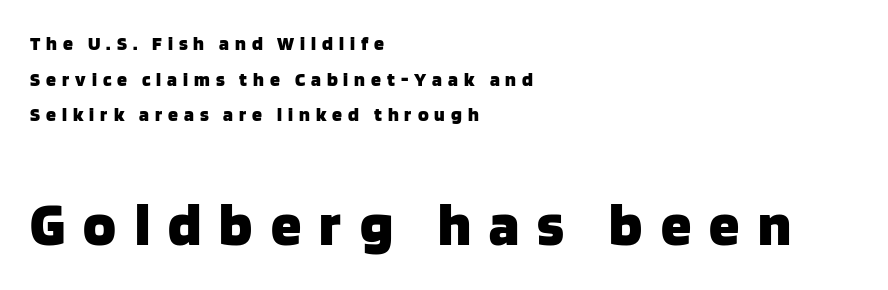
The image shows 61 px heavy sans-serif type, upright; set left-aligned, line spacing 1.78x, unusually wide letter spacing (+0.3 em), not underlined; the second (bottom) block is 3.05x larger; low stroke contrast and a large x-height.
